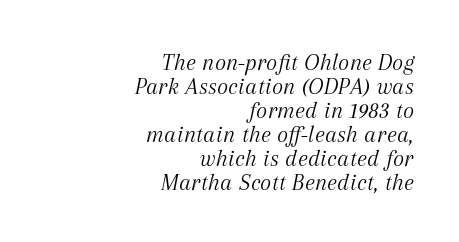
Q: Is the text bold? A: No.
Q: Is the text italic (slanted)? A: Yes, it leans right by about 12 degrees.
Q: Is the text underlined? A: No.
Q: How is the paragraph aligned? A: Right-aligned.
Q: Is the spacing between letters normal or unusually wide? A: Normal.
Q: Is the spacing between lines tight, normal or loose? A: Tight.
